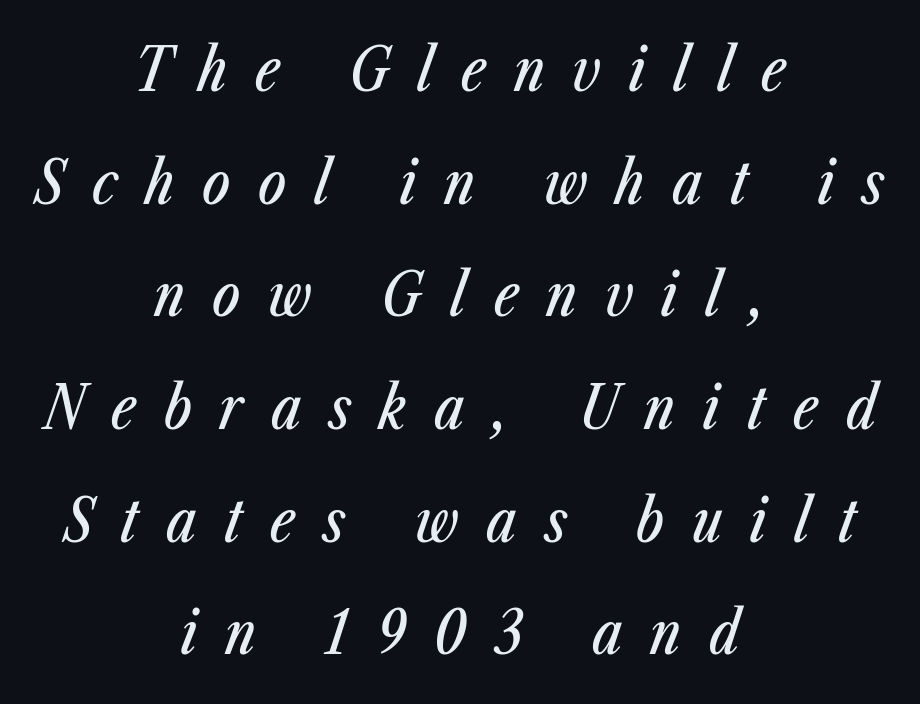
{"italic": "yes", "lean": "right", "slant_degrees": 23, "width": "condensed", "stroke_contrast": "low", "x_height": "medium", "monospaced": "no", "underline": "no", "align": "center", "line_spacing": "loose", "line_spacing_ratio": 1.91, "letter_spacing": "wide", "letter_spacing_em": 0.47, "glyph_px": 59}
